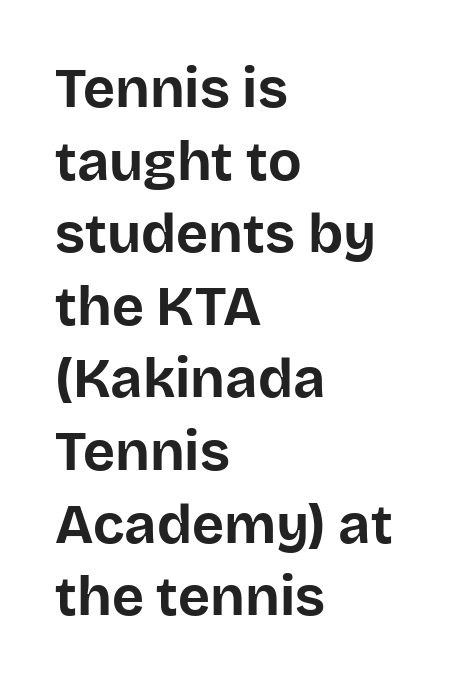
Q: Is the text bold? A: Yes.
Q: Is the text italic (slanted)? A: No, it is upright.
Q: Is the typeface a serif or a sans-serif typeface? A: Sans-serif.
Q: Is the text underlined? A: No.
Q: How is the paragraph aligned? A: Left-aligned.
Q: Is the spacing between letters normal or unusually wide? A: Normal.
Q: Is the spacing between lines tight, normal or loose? A: Normal.
Q: Width (condensed, normal, or wide)? A: Normal.
Q: Stroke contrast? A: Low.
Q: x-height? A: Large.
Q: Monospaced? A: No.
